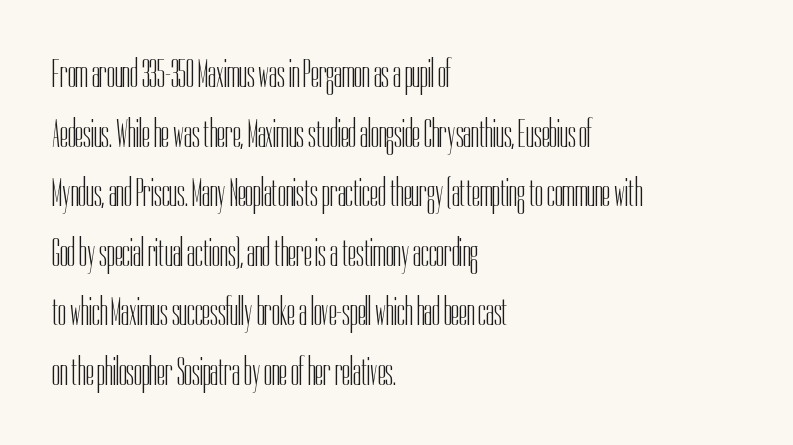
{"serif": "no", "italic": "no", "bold": "no", "weight": "light", "width": "condensed", "stroke_contrast": "low", "x_height": "medium", "monospaced": "no", "underline": "no", "align": "left", "line_spacing": "normal", "line_spacing_ratio": 1.49, "letter_spacing": "normal", "letter_spacing_em": 0.0, "glyph_px": 40}
